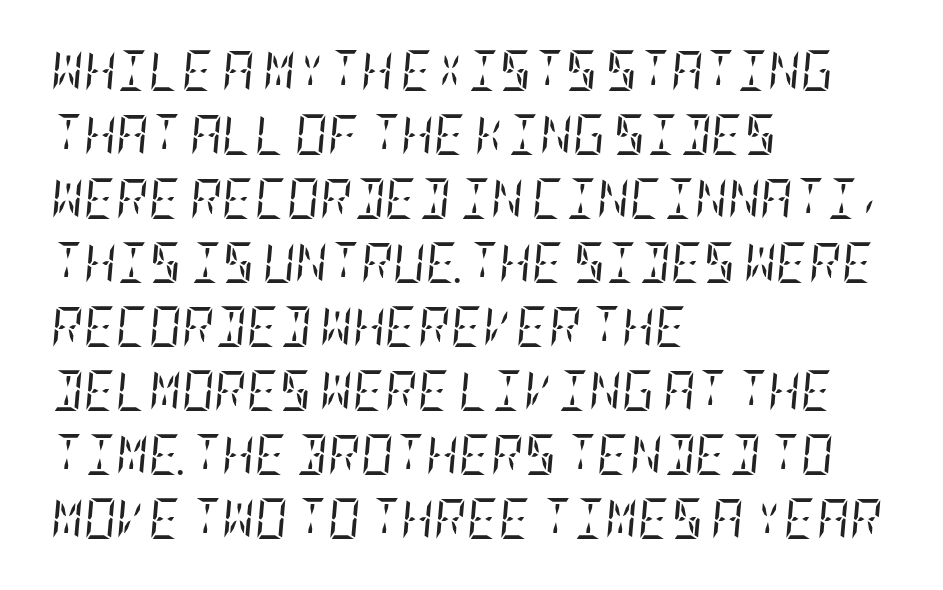
{"serif": "yes", "italic": "yes", "lean": "right", "slant_degrees": 5, "bold": "no", "weight": "regular", "width": "condensed", "stroke_contrast": "low", "x_height": "large", "underline": "no", "align": "left", "line_spacing": "normal", "line_spacing_ratio": 1.6, "letter_spacing": "normal", "letter_spacing_em": 0.0, "glyph_px": 40}
